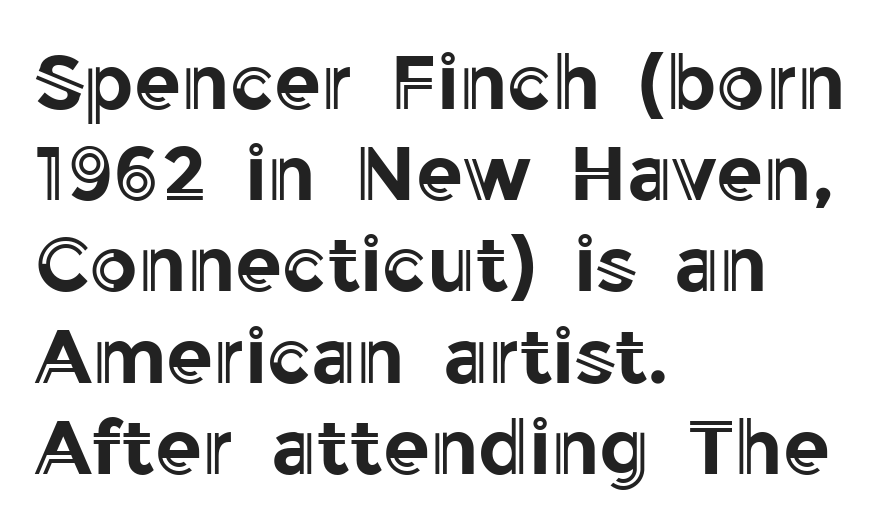
{"italic": "no", "width": "normal", "x_height": "medium", "monospaced": "no", "underline": "no", "align": "left", "line_spacing_ratio": 1.2, "letter_spacing": "normal", "letter_spacing_em": 0.0, "glyph_px": 76}
